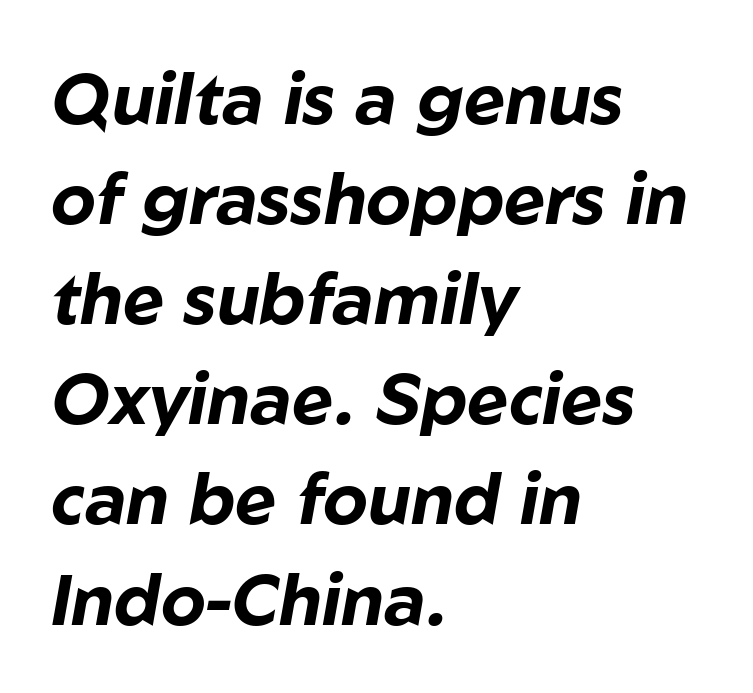
The image shows 71 px bold type, italic (leaning right); set left-aligned, normal line spacing (1.41x), normal letter spacing, not underlined; low stroke contrast and a medium x-height.
